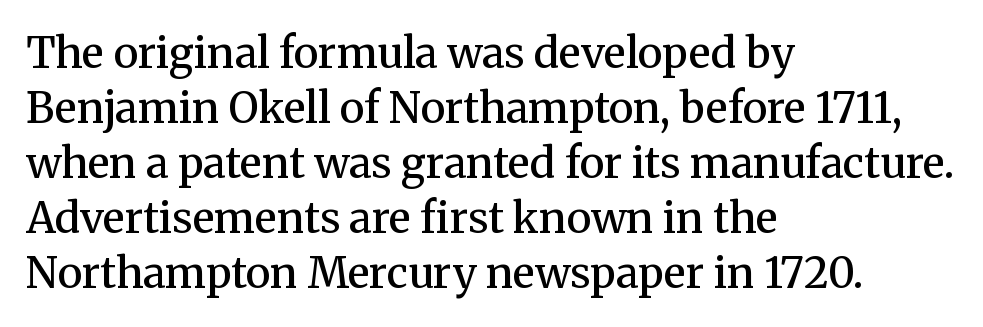
Q: Is the text bold? A: Semi-bold.
Q: Is the text italic (slanted)? A: No, it is upright.
Q: Is the typeface a serif or a sans-serif typeface? A: Serif.
Q: Is the text underlined? A: No.
Q: How is the paragraph aligned? A: Left-aligned.
Q: Is the spacing between letters normal or unusually wide? A: Normal.
Q: Is the spacing between lines tight, normal or loose? A: Normal.
Q: Width (condensed, normal, or wide)? A: Normal.
Q: Stroke contrast? A: Medium.
Q: x-height? A: Medium.
Q: Monospaced? A: No.
